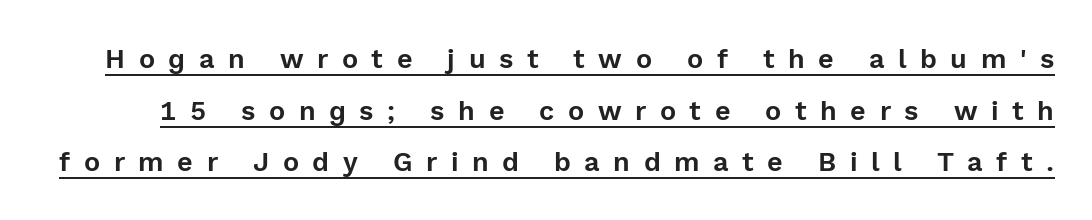
Notice the wide empty band between every row — that's loose leading. In designer terms, the underline attribute is active on this setting. The tracking reads as deliberately expanded to a designer's eye. The lettering holds an erect, upright posture throughout.
